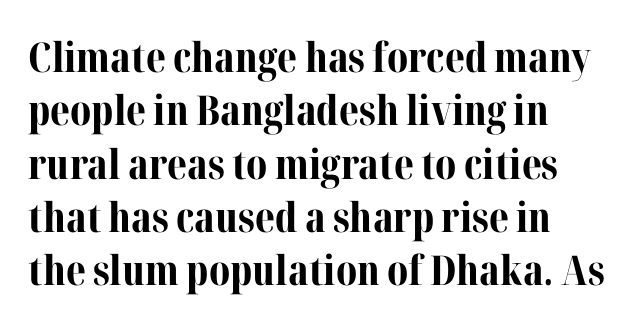
{"serif": "yes", "italic": "no", "bold": "yes", "weight": "bold", "width": "normal", "stroke_contrast": "medium", "x_height": "medium", "monospaced": "no", "underline": "no", "align": "left", "line_spacing": "normal", "line_spacing_ratio": 1.3, "letter_spacing": "normal", "letter_spacing_em": 0.0, "glyph_px": 41}
